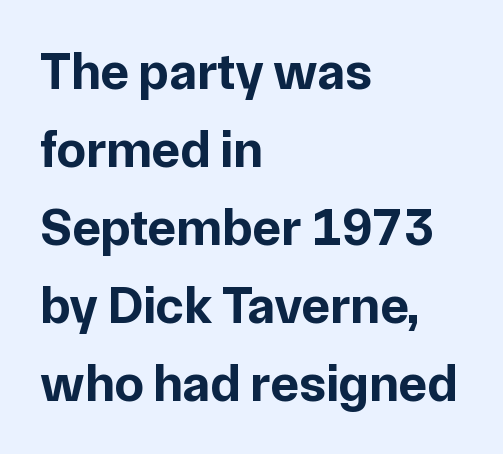
The image shows 53 px bold sans-serif type, upright; set left-aligned, normal line spacing (1.47x), normal letter spacing, not underlined; low stroke contrast and a medium x-height.
